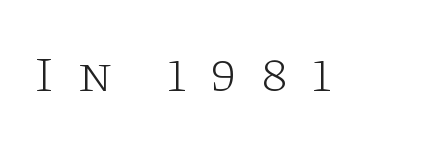
The image shows 50 px light, wide serif type, upright; set unusually wide letter spacing (+0.47 em), not underlined; low stroke contrast and a large x-height.
